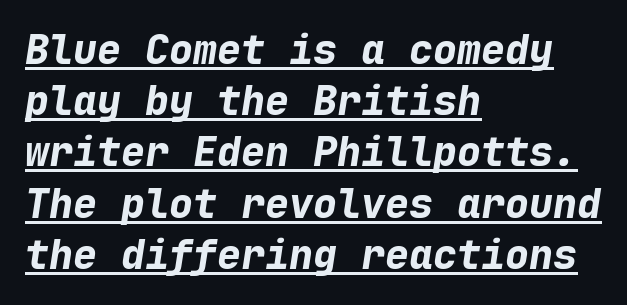
Observe the ordinary spacing: letters are neighbours, not strangers. The lettering is marked with a stroke running underneath it. The text block is weighted toward the left margin, trailing off unevenly rightward. Note the uniform advance width — an 'i' takes as much space as an 'm'.
